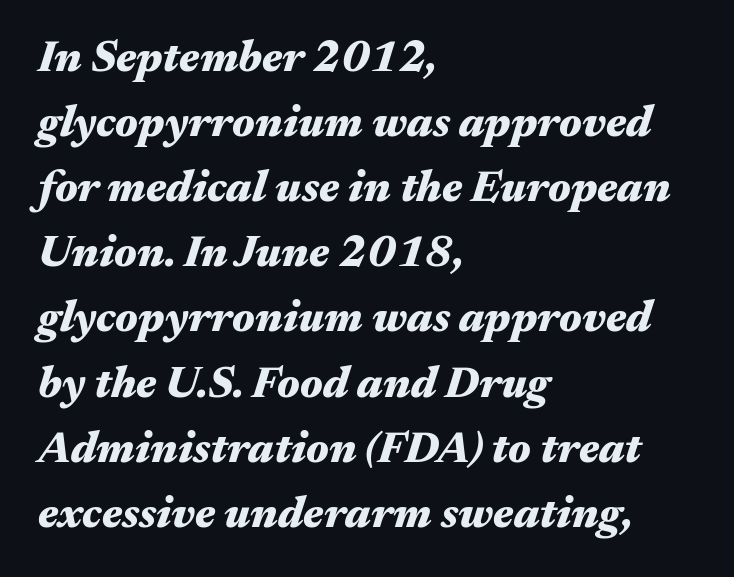
In terms of weight, the rendering is a true, heavy bold. A typesetter would call this leading conventional body-copy spacing. This sample has the flowing, uneven cadence of proportional lettering. Underlining? Definitely not there. Typeset ragged right — the left edge is the straight one.
